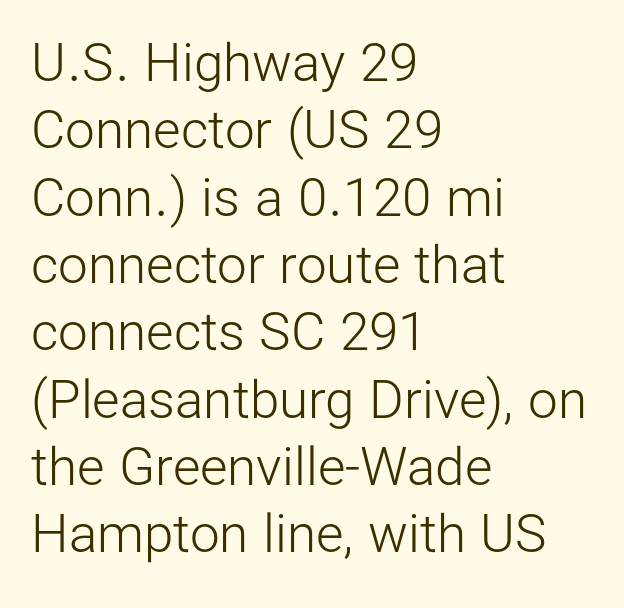
Q: Is the text bold? A: No.
Q: Is the text italic (slanted)? A: No, it is upright.
Q: Is the typeface a serif or a sans-serif typeface? A: Sans-serif.
Q: Is the text underlined? A: No.
Q: How is the paragraph aligned? A: Left-aligned.
Q: Is the spacing between letters normal or unusually wide? A: Normal.
Q: Is the spacing between lines tight, normal or loose? A: Normal.
Q: Width (condensed, normal, or wide)? A: Normal.
Q: Stroke contrast? A: Low.
Q: x-height? A: Medium.
Q: Monospaced? A: No.
